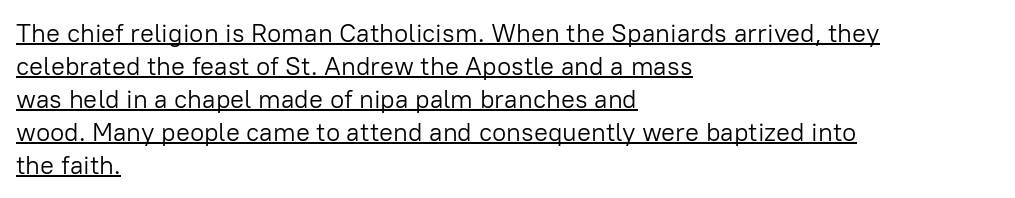
{"italic": "no", "bold": "no", "underline": "yes", "align": "left", "line_spacing": "normal", "line_spacing_ratio": 1.27, "letter_spacing": "normal", "letter_spacing_em": 0.0, "glyph_px": 26}
